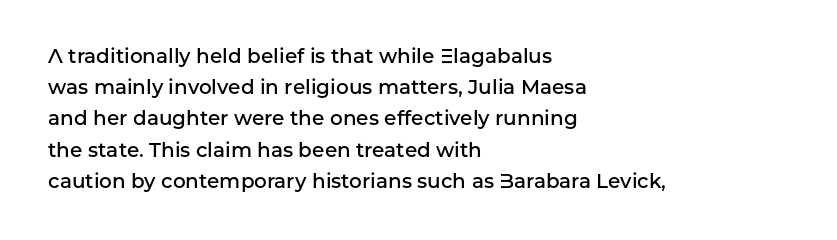
The image shows 20 px text type, upright; set left-aligned, normal line spacing (1.56x), normal letter spacing, not underlined.
